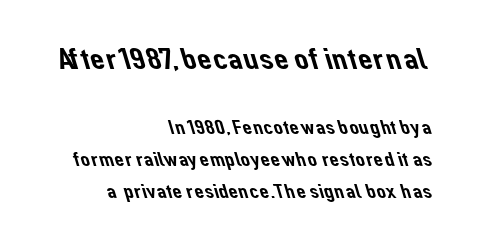
Q: Is the typeface a serif or a sans-serif typeface? A: Sans-serif.
Q: Is the text underlined? A: No.
Q: How is the paragraph aligned? A: Right-aligned.
Q: Is the spacing between letters normal or unusually wide? A: Normal.
Q: Is the spacing between lines tight, normal or loose? A: Normal.
Q: Which block of text is set in a larger size, the first (top) or the second (bottom)? A: The first (top) one.
Q: Width (condensed, normal, or wide)? A: Normal.
Q: Stroke contrast? A: Low.
Q: x-height? A: Medium.
Q: Monospaced? A: No.
